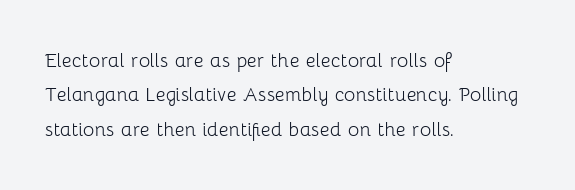
Q: Is the text bold? A: No.
Q: Is the text italic (slanted)? A: No, it is upright.
Q: Is the text underlined? A: No.
Q: How is the paragraph aligned? A: Left-aligned.
Q: Is the spacing between letters normal or unusually wide? A: Normal.
Q: Is the spacing between lines tight, normal or loose? A: Normal.
